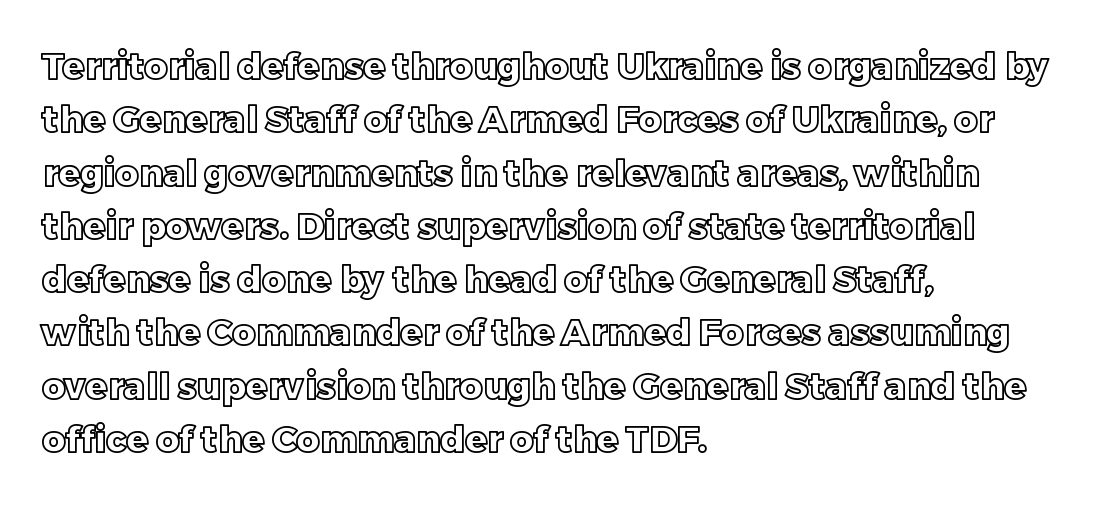
The image shows 36 px text type, upright; set left-aligned, normal line spacing (1.48x), normal letter spacing, not underlined; a large x-height.
